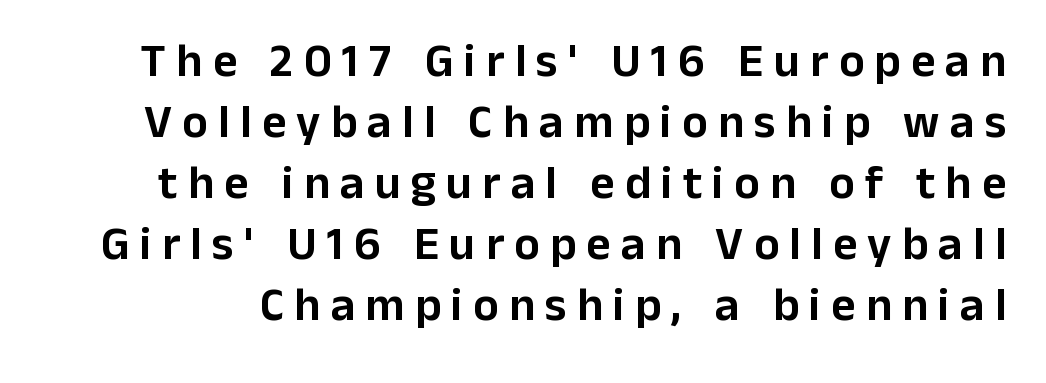
The image shows 47 px sans-serif type, upright; set normal line spacing (1.3x), unusually wide letter spacing (+0.22 em), not underlined; low stroke contrast and a medium x-height.
